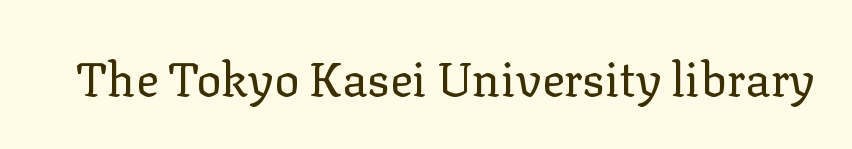
Upright lettering throughout. A light-to-regular cut is what we see here. Beneath every word, the page is bare. The letterforms sit shoulder to shoulder at normal distance.
